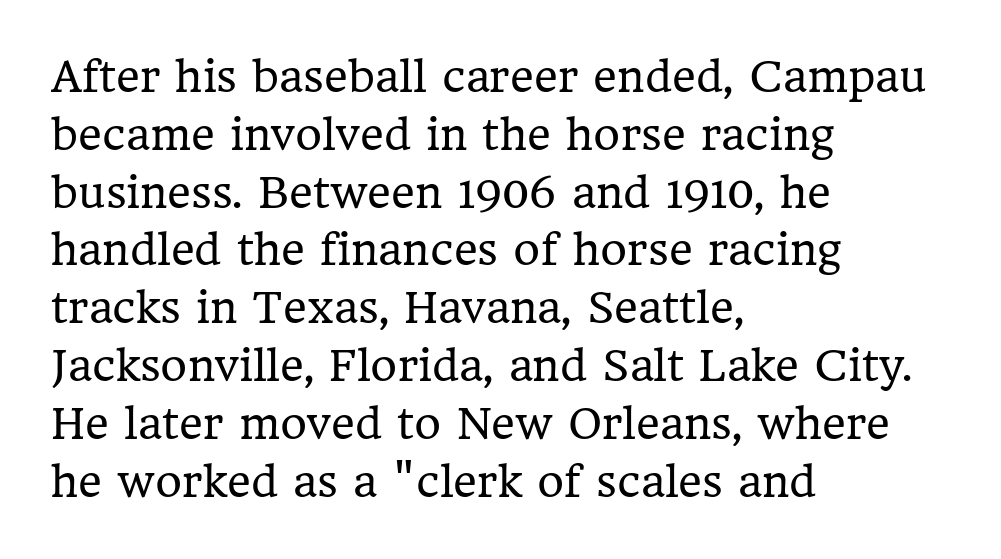
{"serif": "yes", "italic": "no", "bold": "no", "weight": "regular", "width": "normal", "stroke_contrast": "low", "x_height": "medium", "monospaced": "no", "underline": "no", "align": "left", "line_spacing": "normal", "line_spacing_ratio": 1.41, "letter_spacing": "normal", "letter_spacing_em": 0.0, "glyph_px": 41}
